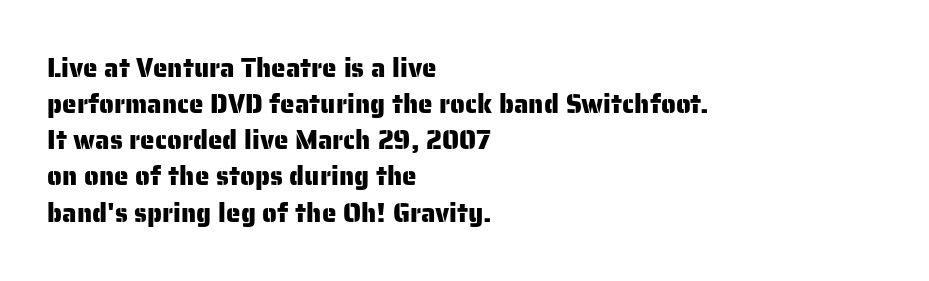
{"italic": "no", "underline": "no", "align": "left", "line_spacing": "normal", "line_spacing_ratio": 1.39, "letter_spacing": "normal", "letter_spacing_em": 0.0, "glyph_px": 26}
